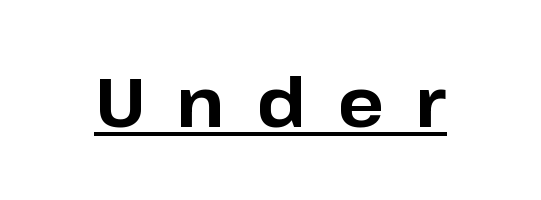
Characters follow at a spacing far wider than the type designer built in. No italicization has been applied; the sample stays upright. The passage shown is typed in a proportional face where columns would drift. Heavy, bold letterforms. Every word sits above its own underline. The type family on display is of the sans-serif kind.
